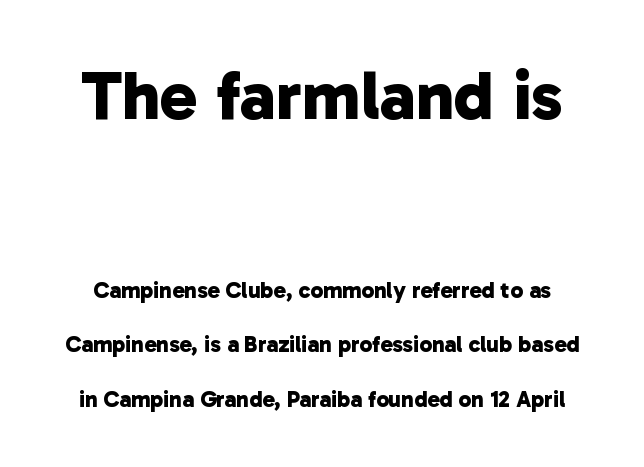
The glyphs have the mass of a bold cut. The lines are spread far apart with generous leading. Varying glyph widths throughout — classic text-font behaviour. The emphasis by scale lands on block number one, above. Letters rest on an invisible, unmarked baseline. In terms of letterspacing, this is plain default setting.
